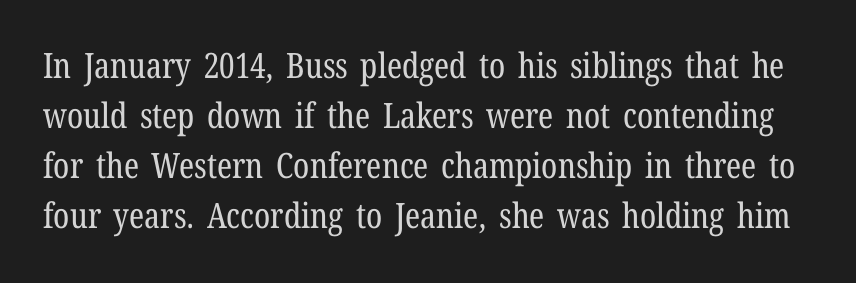
The image shows 35 px regular-weight, condensed serif type, upright; set normal line spacing (1.43x), normal letter spacing, not underlined; low stroke contrast and a medium x-height.
